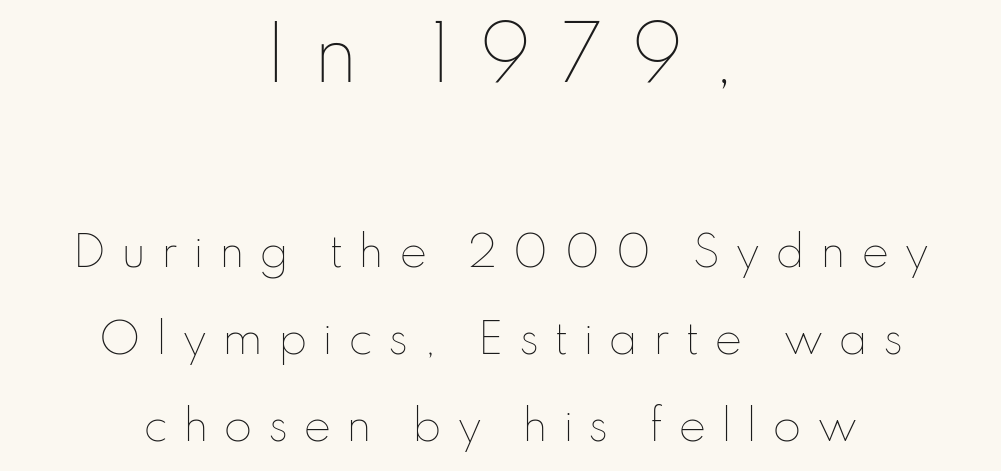
Posture: straight, roman, zero tilt. Each letter keeps its own natural width here, so spacing adapts to shape. Words appear elongated and porous because spacing is wide. The glyphs are unaccompanied by any horizontal stroke below them. Size contrast runs from large at the top to small at the bottom. The passage shown is not bold in any degree.
